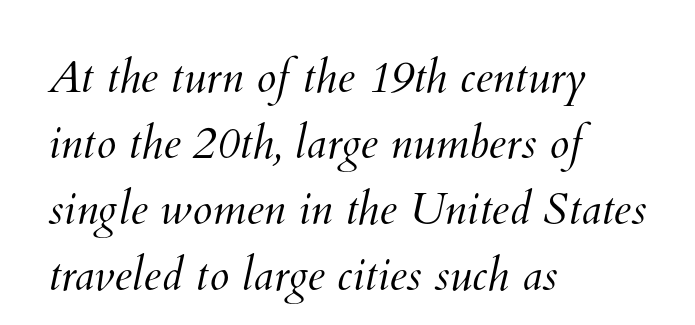
Q: Is the text bold? A: No.
Q: Is the text underlined? A: No.
Q: How is the paragraph aligned? A: Left-aligned.
Q: Is the spacing between letters normal or unusually wide? A: Normal.
Q: Is the spacing between lines tight, normal or loose? A: Normal.
Q: Width (condensed, normal, or wide)? A: Normal.
Q: Stroke contrast? A: Medium.
Q: x-height? A: Small.
Q: Monospaced? A: No.
